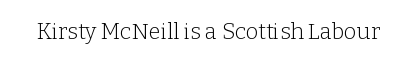
{"italic": "no", "bold": "no", "underline": "no", "letter_spacing": "normal", "letter_spacing_em": 0.0, "glyph_px": 22}
